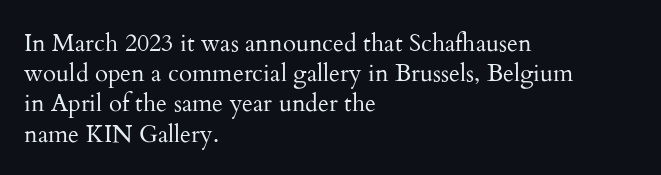
Q: Is the text bold? A: No.
Q: Is the text italic (slanted)? A: No, it is upright.
Q: Is the text underlined? A: No.
Q: How is the paragraph aligned? A: Left-aligned.
Q: Is the spacing between letters normal or unusually wide? A: Normal.
Q: Is the spacing between lines tight, normal or loose? A: Normal.
